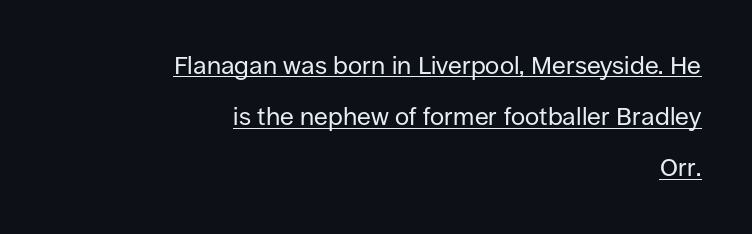
The typeface has the unassuming heft of standard copy or less. In CSS terms this would be text-align: right. Caption: standard tracking, unaltered. The space between consecutive lines is lavish.
